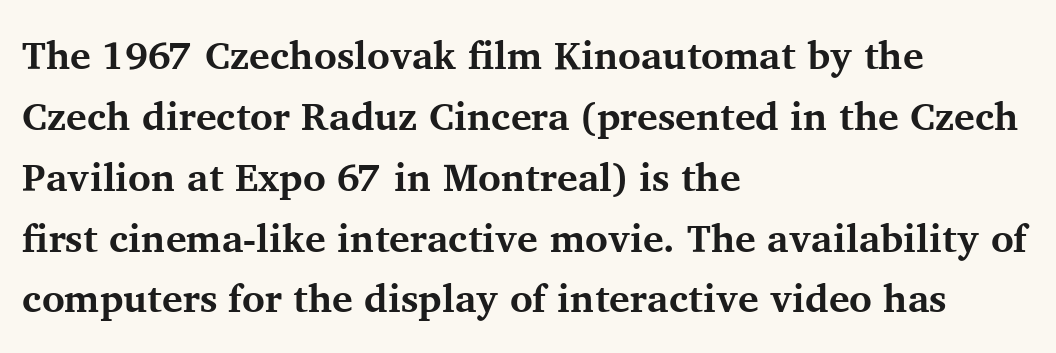
{"serif": "yes", "italic": "no", "bold": "yes", "weight": "bold", "width": "normal", "stroke_contrast": "medium", "x_height": "medium", "monospaced": "no", "underline": "no", "align": "left", "line_spacing": "normal", "line_spacing_ratio": 1.56, "letter_spacing": "normal", "letter_spacing_em": 0.0, "glyph_px": 39}
